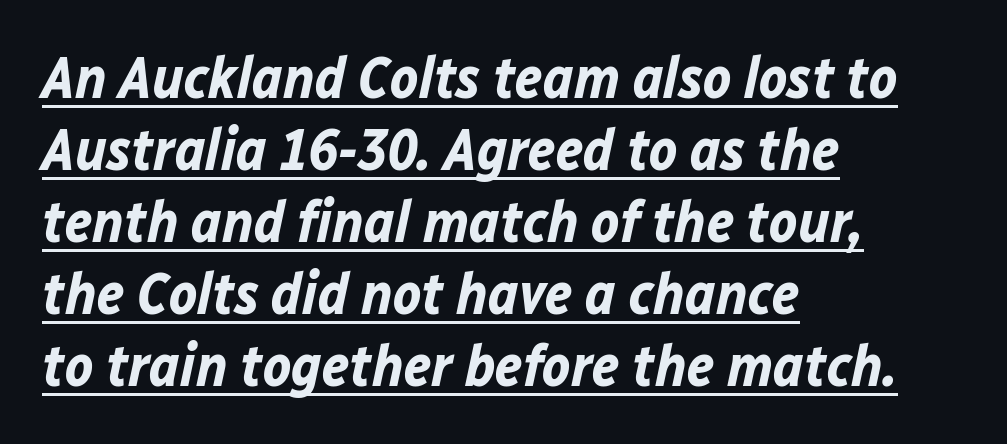
Q: Is the text bold? A: Yes.
Q: Is the text italic (slanted)? A: Yes, it leans right by about 12 degrees.
Q: Is the text underlined? A: Yes.
Q: How is the paragraph aligned? A: Left-aligned.
Q: Is the spacing between letters normal or unusually wide? A: Normal.
Q: Width (condensed, normal, or wide)? A: Normal.
Q: Stroke contrast? A: Low.
Q: x-height? A: Medium.
Q: Monospaced? A: No.
